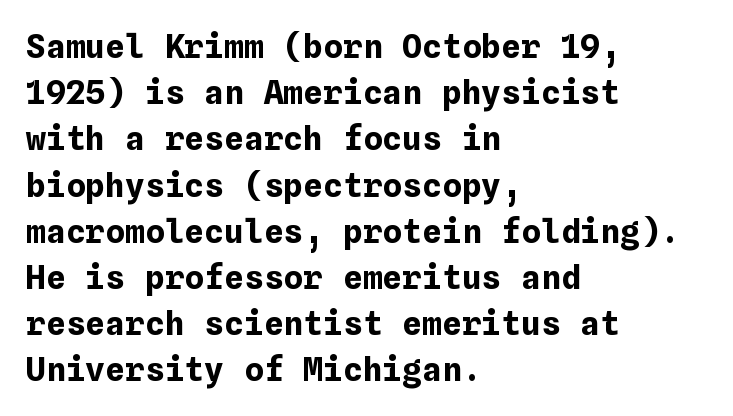
{"italic": "no", "bold": "yes", "weight": "bold", "width": "normal", "stroke_contrast": "low", "x_height": "medium", "underline": "no", "align": "left", "line_spacing": "normal", "line_spacing_ratio": 1.4, "letter_spacing": "normal", "letter_spacing_em": 0.0, "glyph_px": 33}
